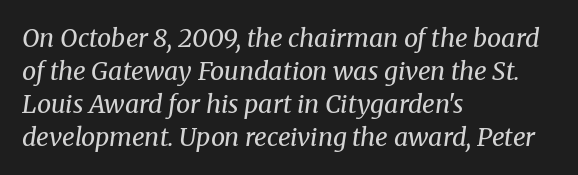
{"italic": "yes", "lean": "right", "slant_degrees": 8, "bold": "no", "underline": "no", "align": "left", "line_spacing": "normal", "line_spacing_ratio": 1.32, "letter_spacing": "normal", "letter_spacing_em": 0.0, "glyph_px": 25}
